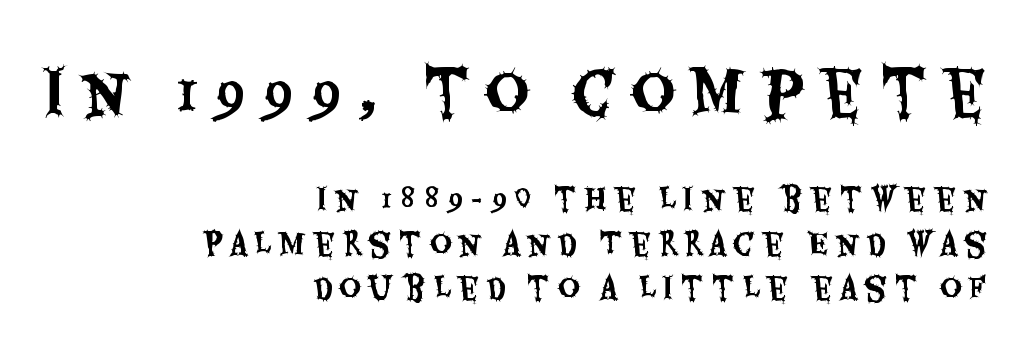
Q: Is the text italic (slanted)? A: No, it is upright.
Q: Is the typeface a serif or a sans-serif typeface? A: Sans-serif.
Q: Is the text underlined? A: No.
Q: How is the paragraph aligned? A: Right-aligned.
Q: Is the spacing between letters normal or unusually wide? A: Unusually wide.
Q: Is the spacing between lines tight, normal or loose? A: Normal.
Q: Which block of text is set in a larger size, the first (top) or the second (bottom)? A: The first (top) one.
Q: Width (condensed, normal, or wide)? A: Condensed.
Q: Stroke contrast? A: Medium.
Q: x-height? A: Large.
Q: Monospaced? A: No.
